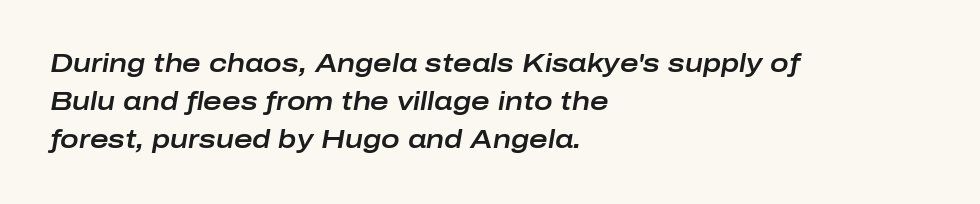
{"italic": "yes", "lean": "right", "slant_degrees": 10, "underline": "no", "align": "left", "line_spacing": "normal", "line_spacing_ratio": 1.52, "letter_spacing": "normal", "letter_spacing_em": 0.0, "glyph_px": 25}
